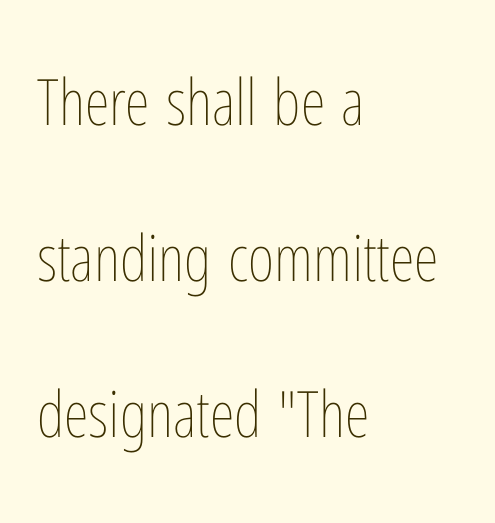
The image shows 64 px thin, condensed type, upright; set left-aligned, loose line spacing (2.44x), normal letter spacing, not underlined; low stroke contrast and a medium x-height.
